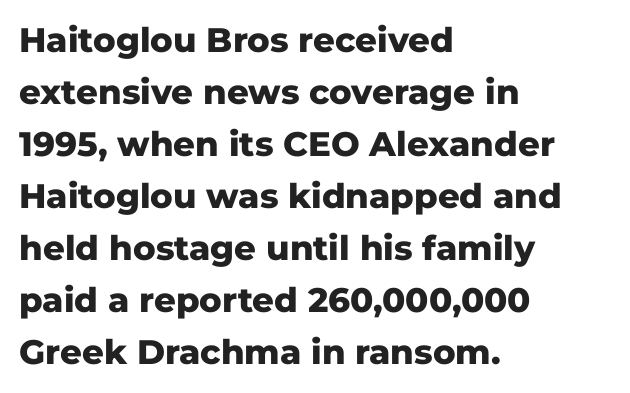
Q: Is the text bold? A: Yes.
Q: Is the text italic (slanted)? A: No, it is upright.
Q: Is the typeface a serif or a sans-serif typeface? A: Sans-serif.
Q: Is the text underlined? A: No.
Q: How is the paragraph aligned? A: Left-aligned.
Q: Is the spacing between letters normal or unusually wide? A: Normal.
Q: Is the spacing between lines tight, normal or loose? A: Normal.
Q: Width (condensed, normal, or wide)? A: Normal.
Q: Stroke contrast? A: Low.
Q: x-height? A: Medium.
Q: Monospaced? A: No.
